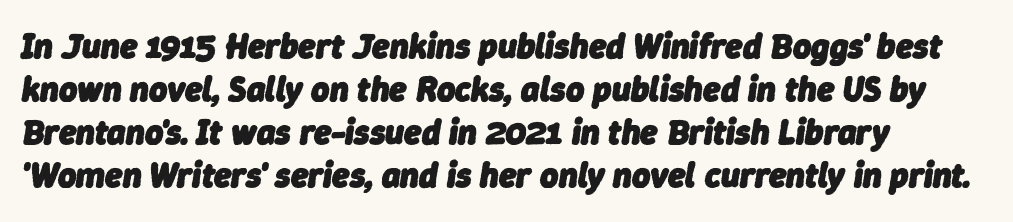
Q: Is the text bold? A: Yes.
Q: Is the text italic (slanted)? A: Yes, it leans right by about 9 degrees.
Q: Is the text underlined? A: No.
Q: How is the paragraph aligned? A: Left-aligned.
Q: Is the spacing between letters normal or unusually wide? A: Normal.
Q: Width (condensed, normal, or wide)? A: Normal.
Q: Stroke contrast? A: Low.
Q: x-height? A: Medium.
Q: Monospaced? A: No.
